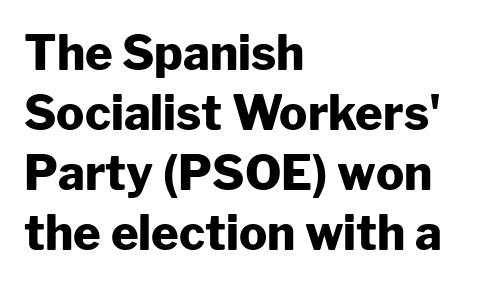
Q: Is the text bold? A: Yes.
Q: Is the text italic (slanted)? A: No, it is upright.
Q: Is the typeface a serif or a sans-serif typeface? A: Sans-serif.
Q: Is the text underlined? A: No.
Q: How is the paragraph aligned? A: Left-aligned.
Q: Is the spacing between letters normal or unusually wide? A: Normal.
Q: Is the spacing between lines tight, normal or loose? A: Normal.
Q: Width (condensed, normal, or wide)? A: Normal.
Q: Stroke contrast? A: Low.
Q: x-height? A: Medium.
Q: Monospaced? A: No.
